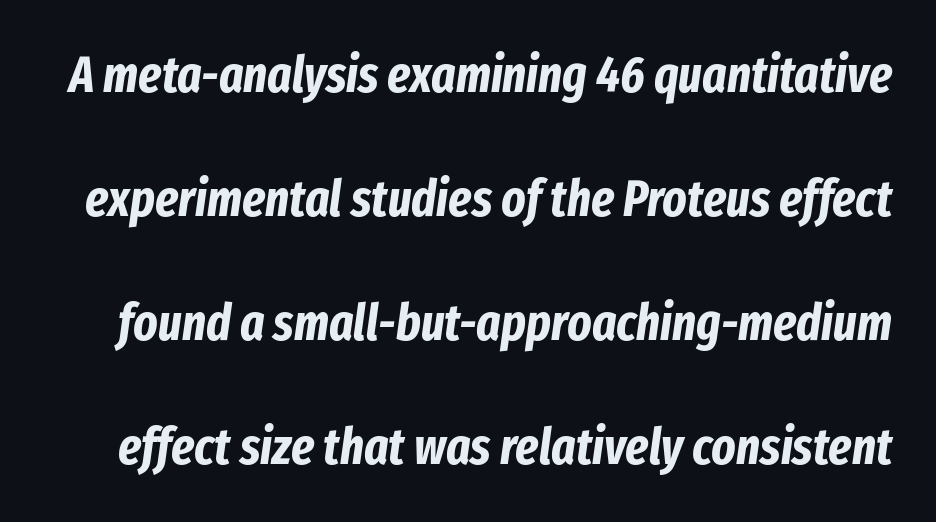
Q: Is the text bold? A: Yes.
Q: Is the text italic (slanted)? A: Yes, it leans right by about 8 degrees.
Q: Is the text underlined? A: No.
Q: Is the spacing between letters normal or unusually wide? A: Normal.
Q: Is the spacing between lines tight, normal or loose? A: Loose.
Q: Width (condensed, normal, or wide)? A: Condensed.
Q: Stroke contrast? A: Low.
Q: x-height? A: Medium.
Q: Monospaced? A: No.
